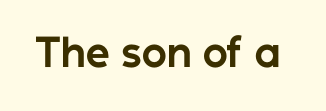
Q: Is the text bold? A: Yes.
Q: Is the text italic (slanted)? A: No, it is upright.
Q: Is the typeface a serif or a sans-serif typeface? A: Sans-serif.
Q: Is the text underlined? A: No.
Q: Is the spacing between letters normal or unusually wide? A: Normal.
Q: Width (condensed, normal, or wide)? A: Normal.
Q: Stroke contrast? A: Low.
Q: x-height? A: Medium.
Q: Monospaced? A: No.
